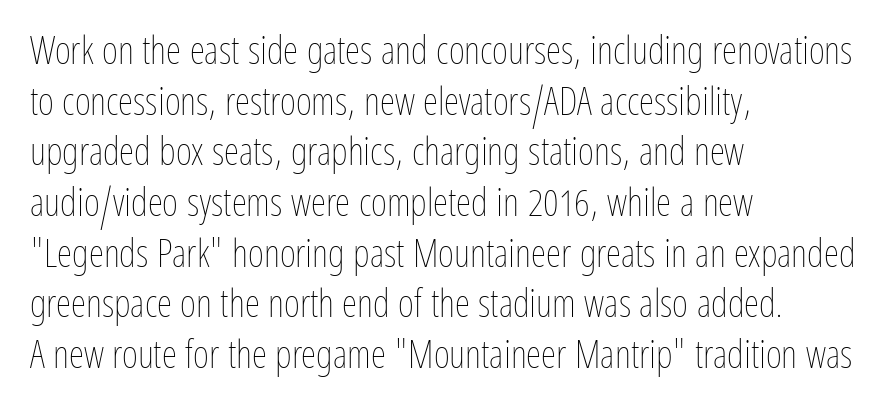
This is not heavy type; no bold has been used. Visually the block forms a straight wall on the left and a jagged coastline on the right. Default kerning and tracking; the words read as compact shapes. Nobody drew a line under any word here.
